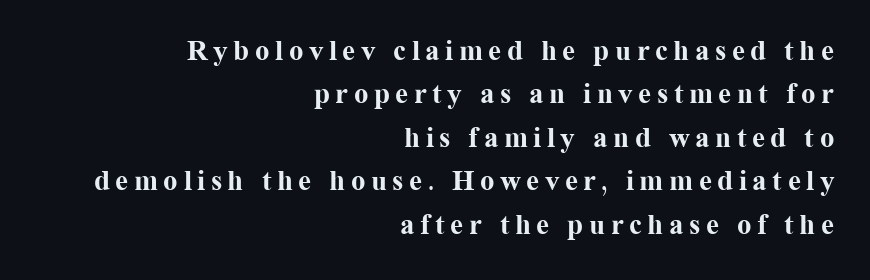
The image shows 29 px bold serif type, upright; set right-aligned, normal line spacing (1.5x), not underlined; medium stroke contrast and a medium x-height.
